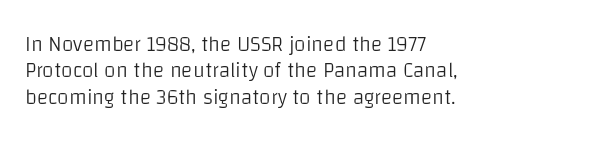
Q: Is the text bold? A: No.
Q: Is the text italic (slanted)? A: No, it is upright.
Q: Is the text underlined? A: No.
Q: How is the paragraph aligned? A: Left-aligned.
Q: Is the spacing between letters normal or unusually wide? A: Normal.
Q: Is the spacing between lines tight, normal or loose? A: Normal.
